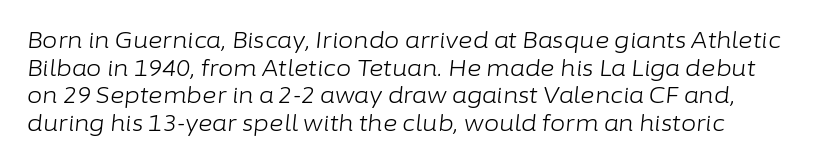
Beneath every word, the page is bare. Left-aligned paragraph, ragged on the right. Look at the tracking — it's just the regular setting, nothing added. The whole block is typeset with a tilt. On a weight scale, this lands at 450 or below. Baseline-to-baseline distance is the conventional proportion of letter height.
